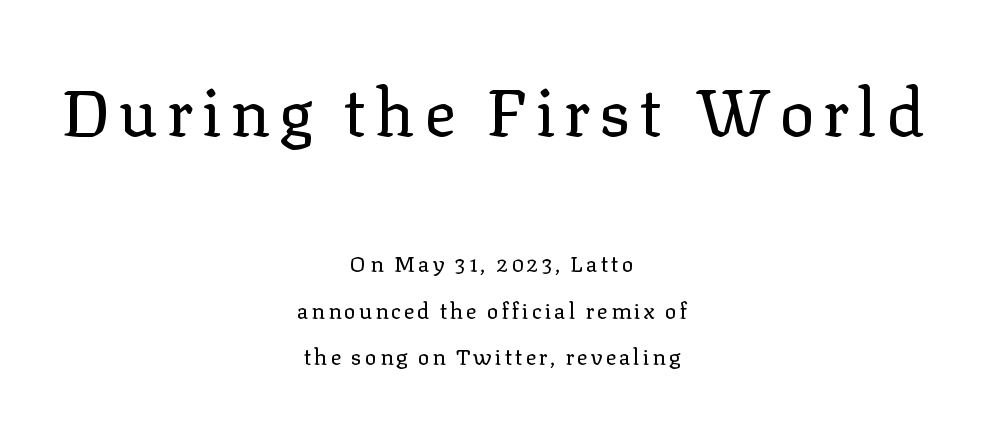
Interline gaps are noticeably wide in this sample. Here the designer chose a conventional face with non-uniform glyph widths. A typesetter would mark this as roman, not italic. Check under the words: just untouched page.
